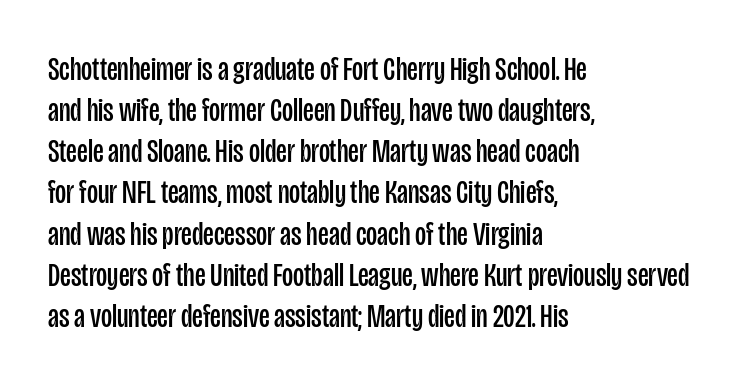
{"serif": "no", "italic": "no", "bold": "no", "weight": "regular", "width": "condensed", "stroke_contrast": "low", "x_height": "large", "monospaced": "no", "underline": "no", "align": "left", "line_spacing_ratio": 1.21, "letter_spacing": "normal", "letter_spacing_em": 0.0, "glyph_px": 34}
